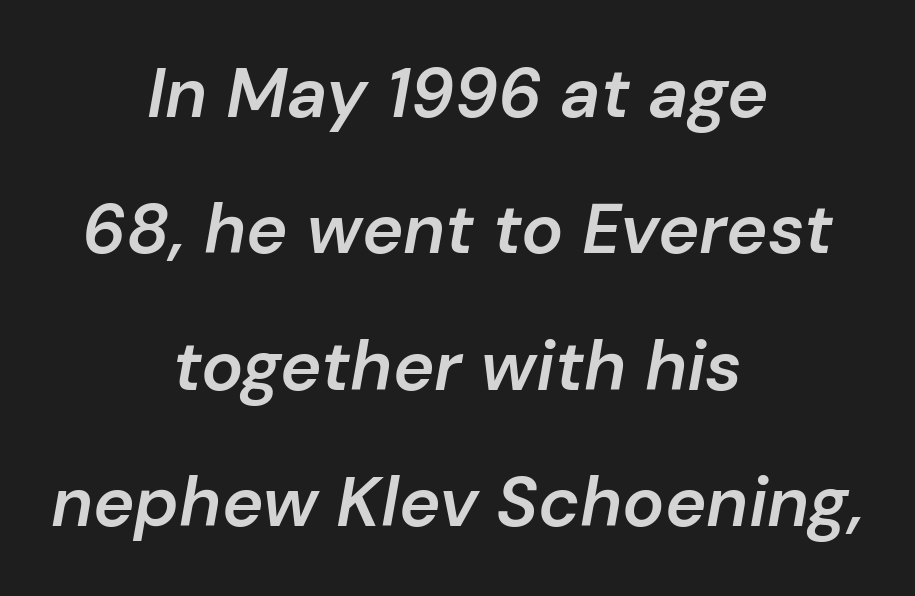
{"italic": "yes", "lean": "right", "slant_degrees": 10, "bold": "semi", "weight": "semibold", "width": "normal", "stroke_contrast": "low", "x_height": "medium", "monospaced": "no", "underline": "no", "align": "center", "line_spacing": "loose", "line_spacing_ratio": 1.95, "letter_spacing": "normal", "letter_spacing_em": 0.0, "glyph_px": 70}
